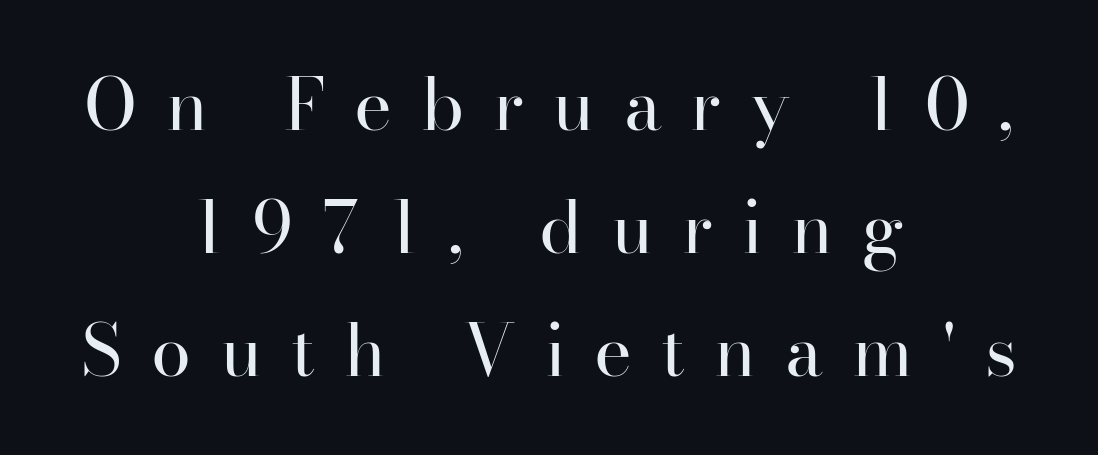
Q: Is the text bold? A: No.
Q: Is the text italic (slanted)? A: No, it is upright.
Q: Is the typeface a serif or a sans-serif typeface? A: Serif.
Q: Is the text underlined? A: No.
Q: How is the paragraph aligned? A: Centered.
Q: Is the spacing between letters normal or unusually wide? A: Unusually wide.
Q: Width (condensed, normal, or wide)? A: Normal.
Q: Stroke contrast? A: High.
Q: x-height? A: Small.
Q: Monospaced? A: No.
